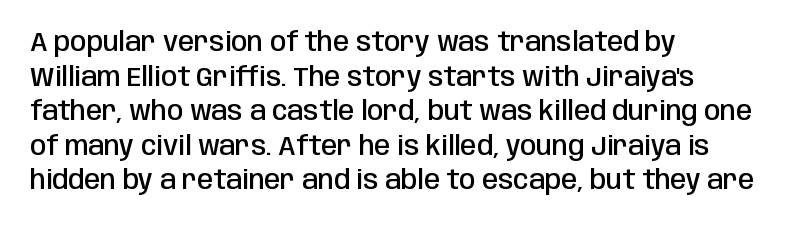
Q: Is the text bold? A: Semi-bold.
Q: Is the text italic (slanted)? A: No, it is upright.
Q: Is the text underlined? A: No.
Q: How is the paragraph aligned? A: Left-aligned.
Q: Is the spacing between letters normal or unusually wide? A: Normal.
Q: Is the spacing between lines tight, normal or loose? A: Normal.
